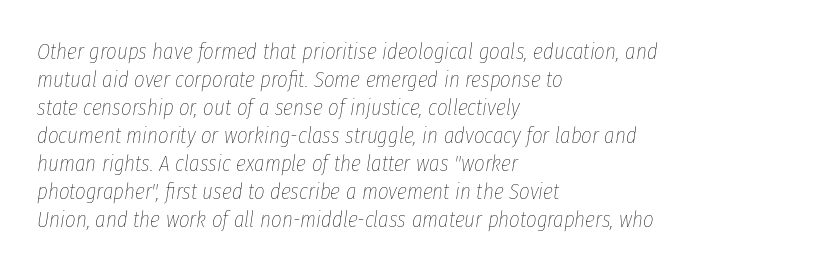
Caption: multi-line text, flush left, ragged right. The cut favours lightness, reaching ordinary text weight at its darkest. Check the space under the baseline: it is left empty. The lettering tilts uniformly, giving the passage an italic look. Characters follow at the spacing the type designer built in.
